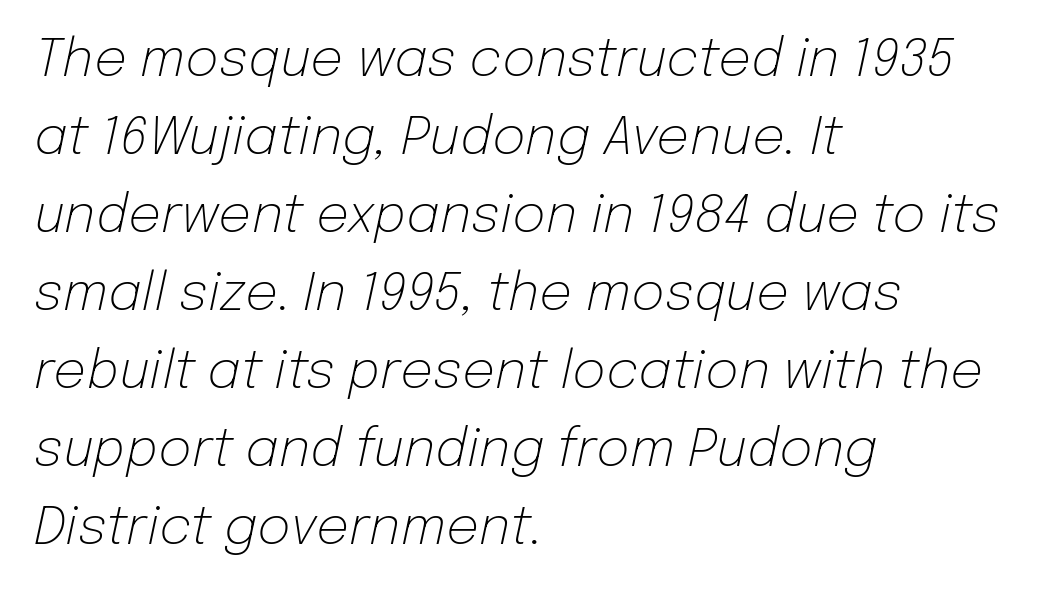
{"italic": "yes", "lean": "right", "slant_degrees": 12, "bold": "no", "weight": "light", "width": "normal", "stroke_contrast": "low", "x_height": "medium", "monospaced": "no", "underline": "no", "align": "left", "line_spacing": "normal", "line_spacing_ratio": 1.5, "letter_spacing": "normal", "letter_spacing_em": 0.0, "glyph_px": 52}
